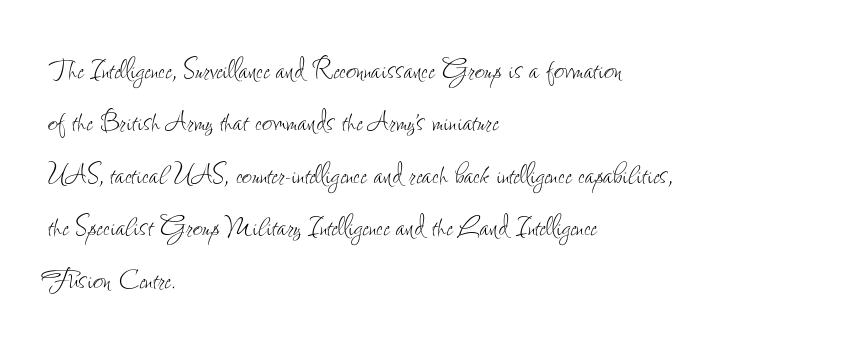
The passage shown stacks its lines at a standard gap. The letterforms sit shoulder to shoulder at normal distance. Think of a printed novel: that variable character pitch is what you see here. A quiet, ordinary-to-light weight characterises the typeface. Each line starts at the same left margin while the right side varies.
